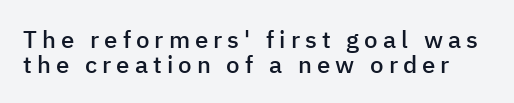
{"italic": "no", "bold": "semi", "underline": "no", "line_spacing": "tight", "line_spacing_ratio": 1.04, "letter_spacing": "wide", "letter_spacing_em": 0.21, "glyph_px": 24}
